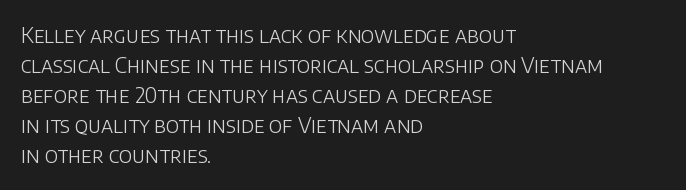
The image shows 21 px text type, upright; set left-aligned, normal line spacing (1.43x), normal letter spacing, not underlined.
